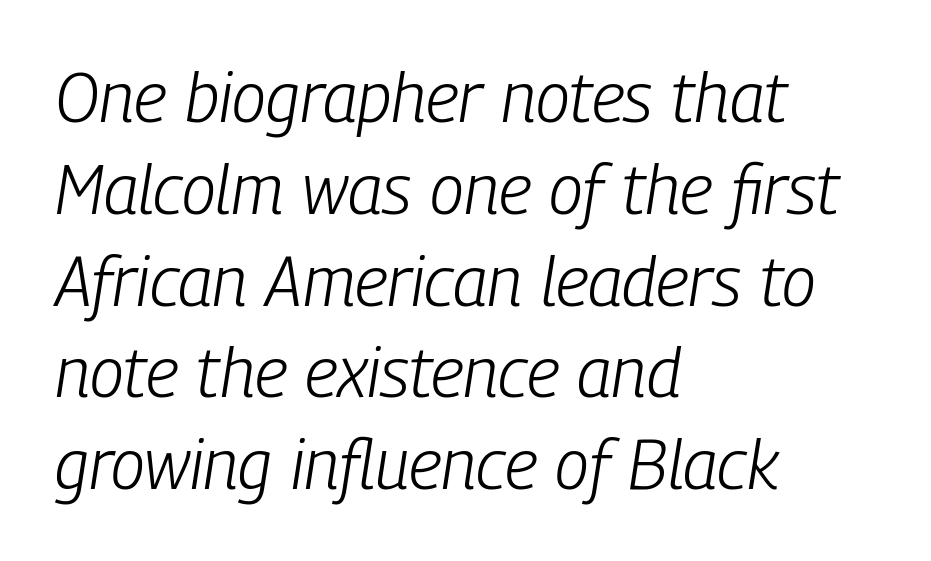
{"italic": "yes", "lean": "right", "slant_degrees": 9, "bold": "no", "weight": "light", "width": "condensed", "stroke_contrast": "low", "x_height": "medium", "monospaced": "no", "underline": "no", "align": "left", "line_spacing": "normal", "line_spacing_ratio": 1.33, "letter_spacing": "normal", "letter_spacing_em": 0.0, "glyph_px": 69}
